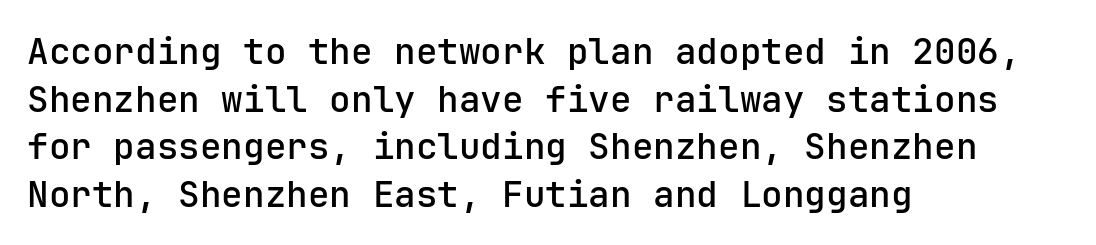
{"serif": "no", "italic": "no", "width": "normal", "stroke_contrast": "low", "x_height": "medium", "monospaced": "yes", "underline": "no", "align": "left", "line_spacing": "normal", "line_spacing_ratio": 1.32, "letter_spacing": "normal", "letter_spacing_em": 0.0, "glyph_px": 36}
